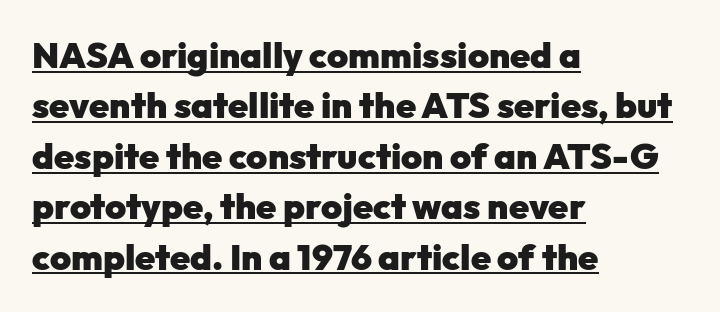
Q: Is the text bold? A: Yes.
Q: Is the text italic (slanted)? A: No, it is upright.
Q: Is the typeface a serif or a sans-serif typeface? A: Sans-serif.
Q: Is the text underlined? A: Yes.
Q: How is the paragraph aligned? A: Left-aligned.
Q: Is the spacing between letters normal or unusually wide? A: Normal.
Q: Is the spacing between lines tight, normal or loose? A: Normal.
Q: Width (condensed, normal, or wide)? A: Normal.
Q: Stroke contrast? A: Low.
Q: x-height? A: Medium.
Q: Monospaced? A: No.
